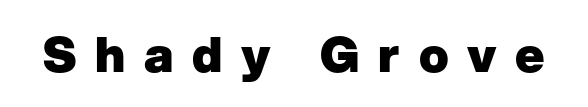
{"serif": "no", "italic": "no", "bold": "yes", "weight": "heavy", "width": "normal", "stroke_contrast": "low", "x_height": "medium", "monospaced": "no", "underline": "no", "letter_spacing": "wide", "letter_spacing_em": 0.38, "glyph_px": 49}
